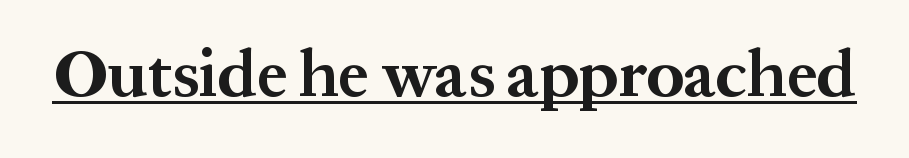
{"serif": "yes", "italic": "no", "bold": "yes", "weight": "bold", "width": "normal", "stroke_contrast": "medium", "x_height": "medium", "monospaced": "no", "underline": "yes", "letter_spacing": "normal", "letter_spacing_em": 0.0, "glyph_px": 67}
